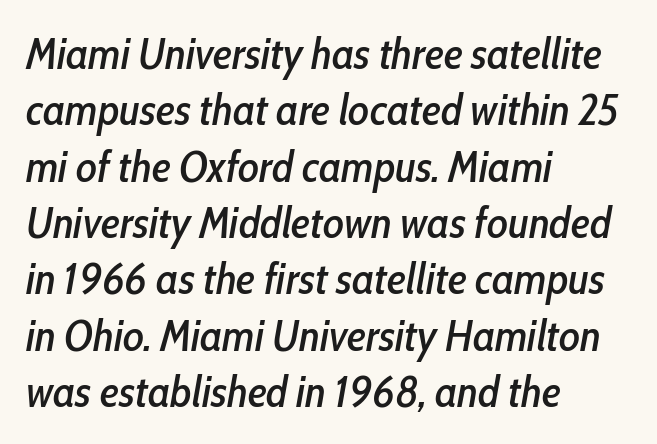
Q: Is the text italic (slanted)? A: Yes, it leans right by about 10 degrees.
Q: Is the text underlined? A: No.
Q: How is the paragraph aligned? A: Left-aligned.
Q: Is the spacing between letters normal or unusually wide? A: Normal.
Q: Is the spacing between lines tight, normal or loose? A: Normal.
Q: Width (condensed, normal, or wide)? A: Condensed.
Q: Stroke contrast? A: Low.
Q: x-height? A: Medium.
Q: Monospaced? A: No.
